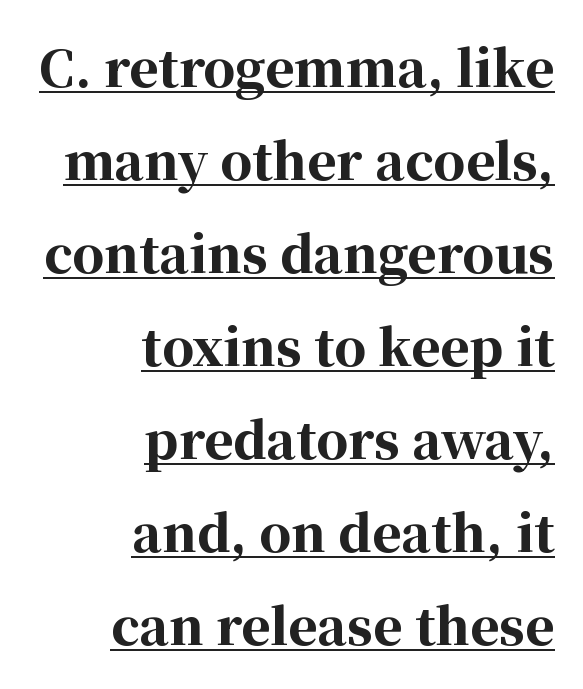
{"serif": "yes", "italic": "no", "bold": "yes", "weight": "bold", "width": "normal", "stroke_contrast": "high", "x_height": "medium", "monospaced": "no", "underline": "yes", "align": "right", "line_spacing_ratio": 1.86, "letter_spacing": "normal", "letter_spacing_em": 0.0, "glyph_px": 50}
